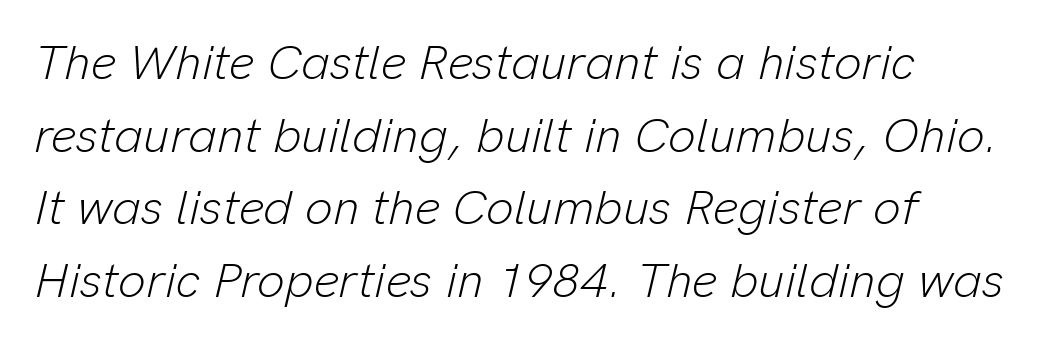
Nothing unusual about the tracking: characters are spaced as the font intends. Compared with typical paragraphs, the rows here are spaced about the same. The area under the type is left untouched. The characters are drawn with everyday or finer stroke widths. The letters advance in unequal steps, a hallmark of proportional type. Designer's note — italics engaged.
